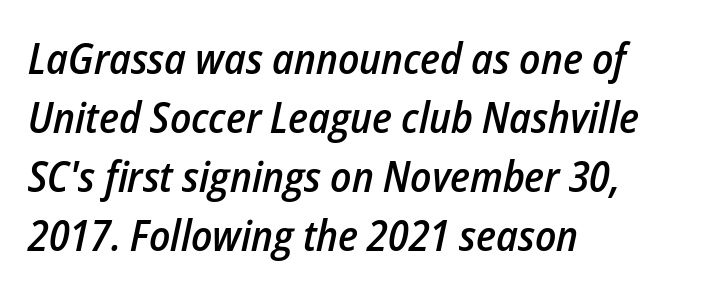
The face used here has a pronounced slope to its letters. Notice how descenders clear the ascenders below comfortably — that's standard leading. Character widths vary here, with narrow letters taking less room than wide ones. One-word summary of the alignment: left. This is moderately heavy type, rendered in semibold. The glyphs are unaccompanied by any horizontal stroke below them.
